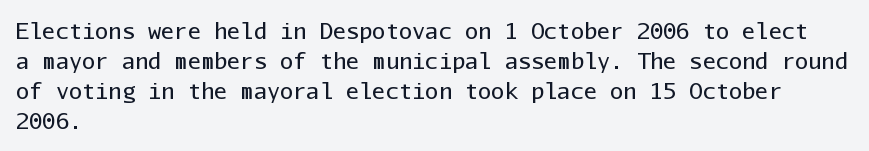
{"italic": "no", "bold": "no", "underline": "no", "align": "left", "line_spacing": "normal", "line_spacing_ratio": 1.37, "letter_spacing": "normal", "letter_spacing_em": 0.0, "glyph_px": 22}
